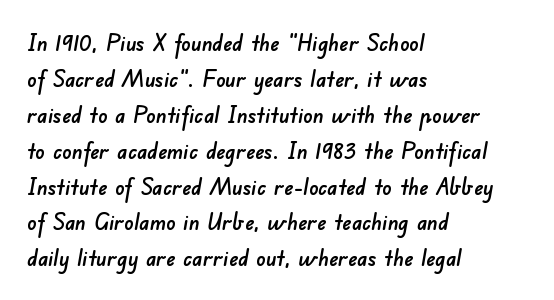
{"underline": "no", "align": "left", "line_spacing": "normal", "line_spacing_ratio": 1.56, "letter_spacing": "normal", "letter_spacing_em": 0.0, "glyph_px": 23}
